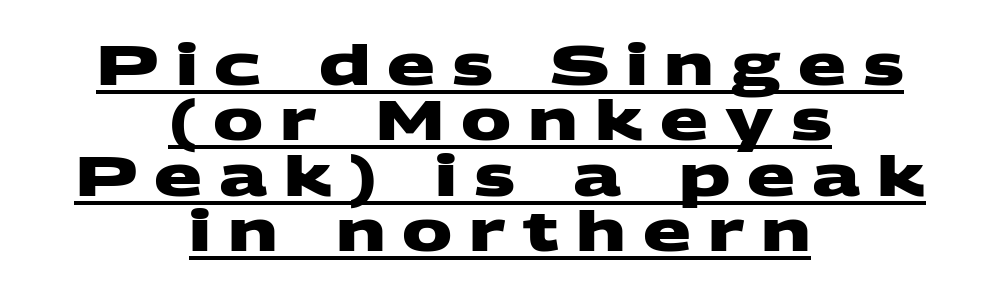
The image shows 56 px heavy, wide sans-serif type; set centered, tight line spacing (0.99x), unusually wide letter spacing (+0.3 em), underlined; medium stroke contrast and a large x-height.
